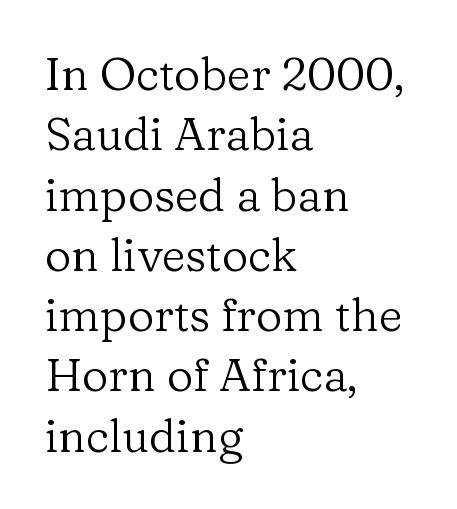
Descenders are the only things crossing below the line. The typeface chosen for these lines features serifs. The face used here is proportionally spaced, like ordinary book or web type. These glyphs show unthickened strokes, regular width or finer.
